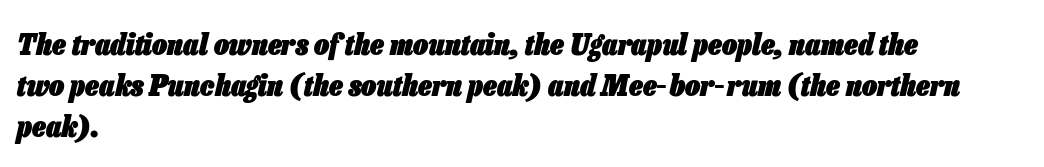
{"italic": "yes", "lean": "right", "slant_degrees": 13, "bold": "yes", "weight": "heavy", "width": "condensed", "stroke_contrast": "low", "x_height": "medium", "monospaced": "no", "underline": "no", "align": "left", "line_spacing": "normal", "line_spacing_ratio": 1.36, "letter_spacing": "normal", "letter_spacing_em": 0.0, "glyph_px": 30}
